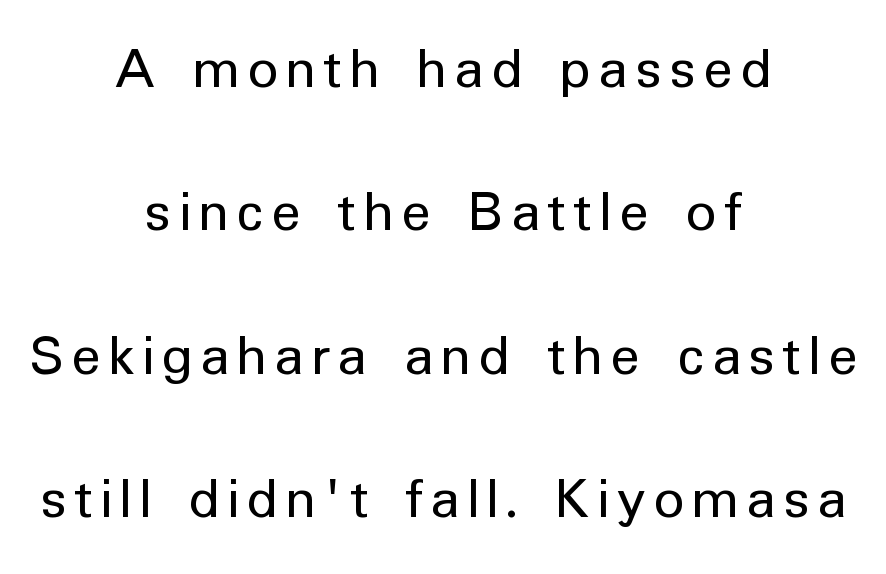
Q: Is the text bold? A: No.
Q: Is the text italic (slanted)? A: No, it is upright.
Q: Is the typeface a serif or a sans-serif typeface? A: Sans-serif.
Q: Is the text underlined? A: No.
Q: How is the paragraph aligned? A: Centered.
Q: Is the spacing between lines tight, normal or loose? A: Loose.
Q: Width (condensed, normal, or wide)? A: Normal.
Q: Stroke contrast? A: Low.
Q: x-height? A: Medium.
Q: Monospaced? A: No.
